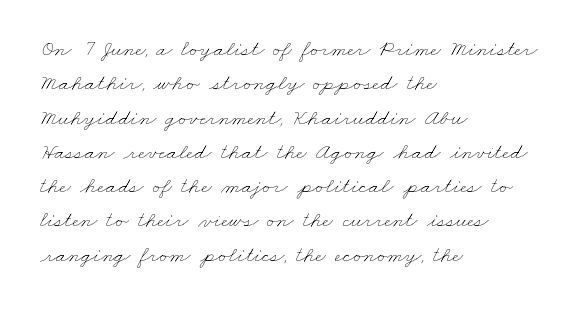
{"bold": "no", "underline": "no", "align": "left", "line_spacing": "normal", "line_spacing_ratio": 1.49, "letter_spacing": "normal", "letter_spacing_em": 0.0, "glyph_px": 23}
